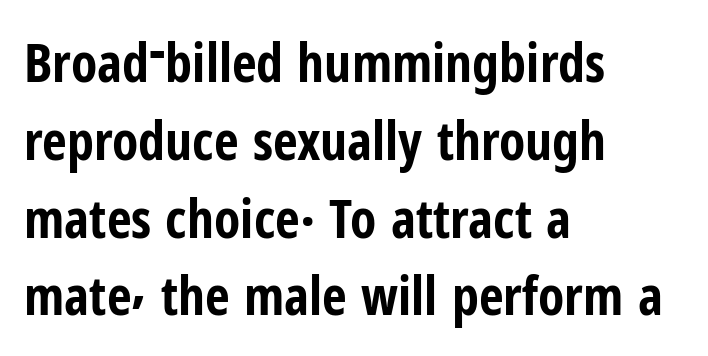
Spacing verdict: proportional, widths tailored to each character. Anything drawn beneath the words? Only blank space. The characters look thick and weighty, a clear bold. You can tell from the bare stems that sans-serif type was used. This sample uses an upright cut, with every glyph sitting square on the baseline. Tracking here is standard; glyphs follow each other at the usual distance.
